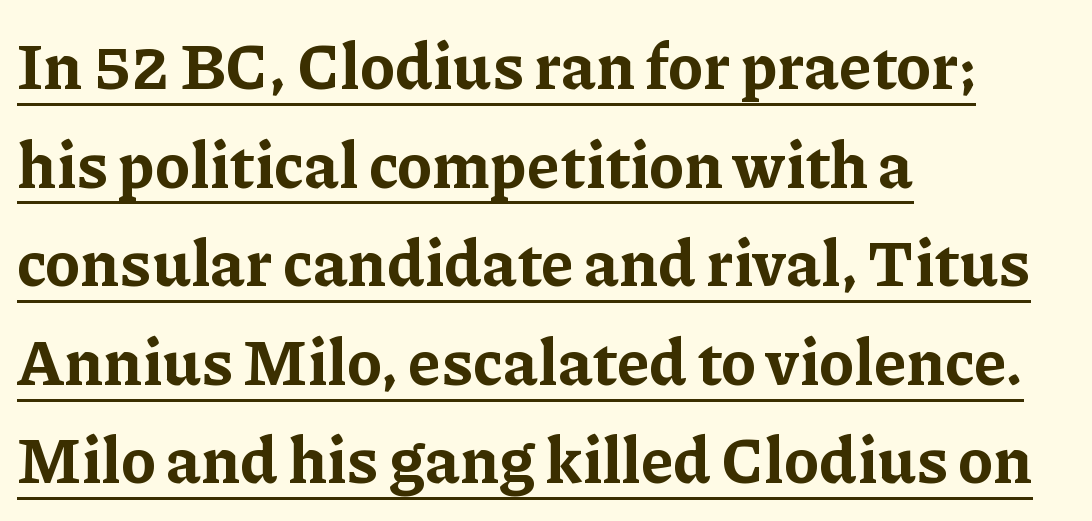
Q: Is the text bold? A: Yes.
Q: Is the text italic (slanted)? A: No, it is upright.
Q: Is the typeface a serif or a sans-serif typeface? A: Serif.
Q: Is the text underlined? A: Yes.
Q: How is the paragraph aligned? A: Left-aligned.
Q: Is the spacing between letters normal or unusually wide? A: Normal.
Q: Is the spacing between lines tight, normal or loose? A: Normal.
Q: Width (condensed, normal, or wide)? A: Normal.
Q: Stroke contrast? A: Low.
Q: x-height? A: Medium.
Q: Monospaced? A: No.
